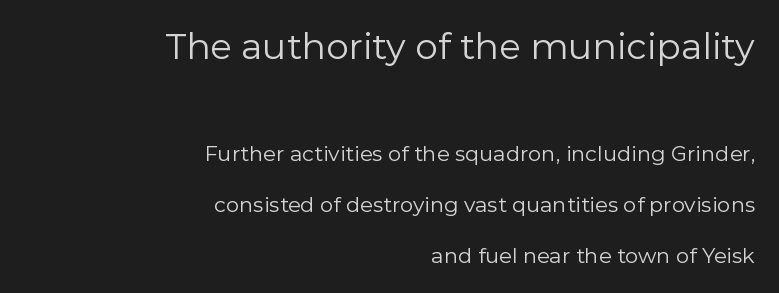
Q: Is the text bold? A: No.
Q: Is the text italic (slanted)? A: No, it is upright.
Q: Is the typeface a serif or a sans-serif typeface? A: Sans-serif.
Q: Is the text underlined? A: No.
Q: How is the paragraph aligned? A: Right-aligned.
Q: Is the spacing between letters normal or unusually wide? A: Normal.
Q: Is the spacing between lines tight, normal or loose? A: Loose.
Q: Which block of text is set in a larger size, the first (top) or the second (bottom)? A: The first (top) one.
Q: Width (condensed, normal, or wide)? A: Normal.
Q: x-height? A: Medium.
Q: Monospaced? A: No.
